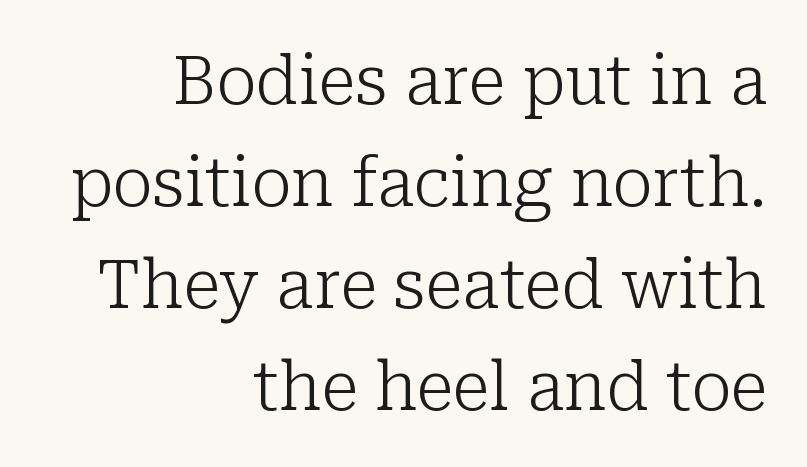
The specimen reads as upright at a glance. The text block is weighted toward the right margin, trailing off unevenly leftward. The baseline area is clear. These lines sit exactly where default settings would place them. A serif font was chosen for this passage.
